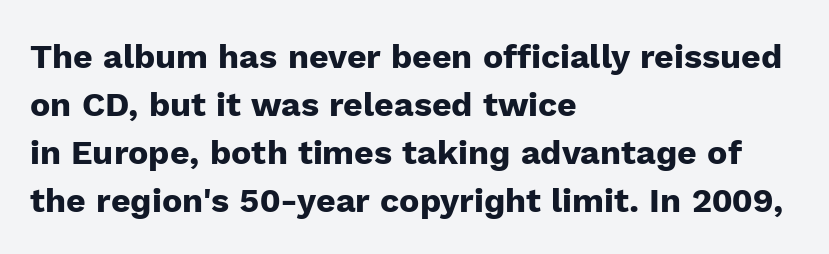
The image shows 34 px heavy sans-serif type, upright; set left-aligned, normal line spacing (1.41x), normal letter spacing, not underlined; low stroke contrast and a medium x-height.
